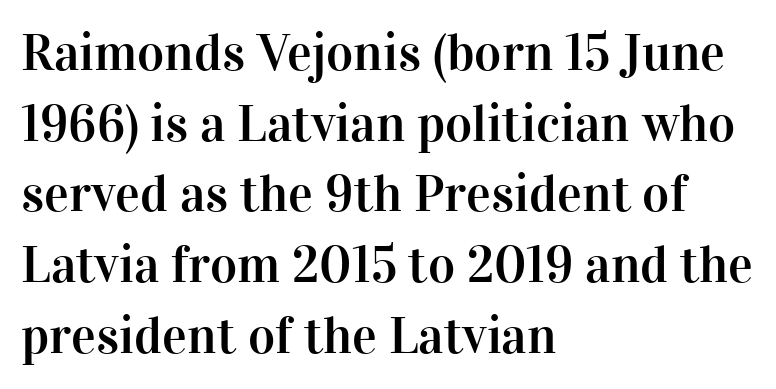
The image shows 52 px serif type, upright; set left-aligned, normal line spacing (1.36x), normal letter spacing, not underlined; high stroke contrast and a medium x-height.
